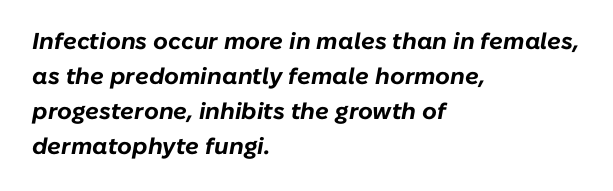
{"italic": "yes", "lean": "right", "slant_degrees": 10, "bold": "yes", "underline": "no", "align": "left", "line_spacing": "normal", "line_spacing_ratio": 1.52, "letter_spacing": "normal", "letter_spacing_em": 0.0, "glyph_px": 23}
